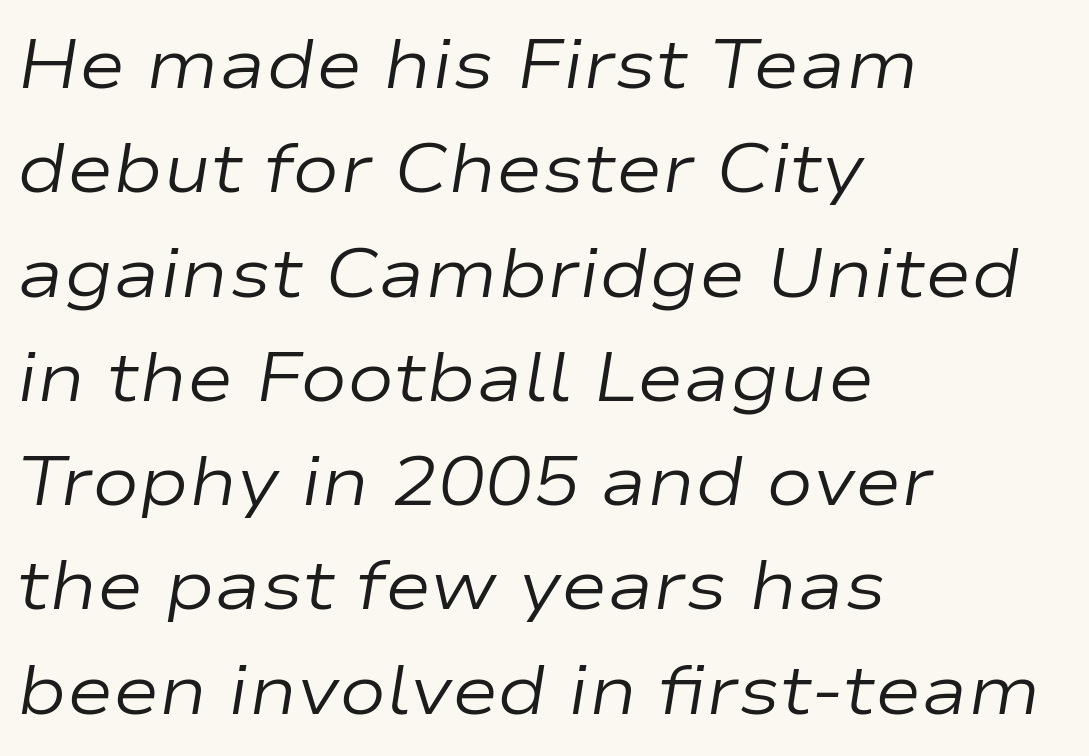
{"italic": "yes", "lean": "right", "slant_degrees": 9, "bold": "no", "weight": "regular", "width": "wide", "stroke_contrast": "low", "x_height": "medium", "monospaced": "no", "underline": "no", "align": "left", "line_spacing": "normal", "line_spacing_ratio": 1.49, "letter_spacing": "normal", "letter_spacing_em": 0.0, "glyph_px": 70}
